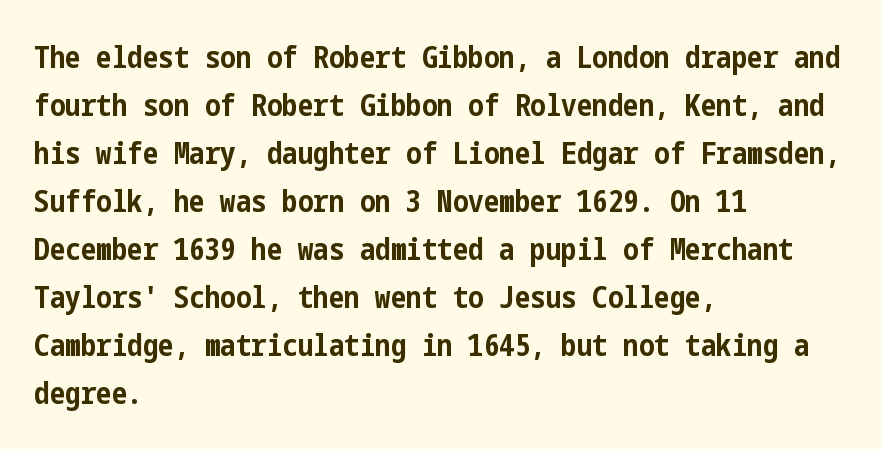
{"serif": "no", "italic": "no", "bold": "yes", "weight": "bold", "width": "condensed", "stroke_contrast": "low", "x_height": "medium", "underline": "no", "align": "left", "line_spacing": "normal", "line_spacing_ratio": 1.55, "letter_spacing": "normal", "letter_spacing_em": 0.0, "glyph_px": 31}
